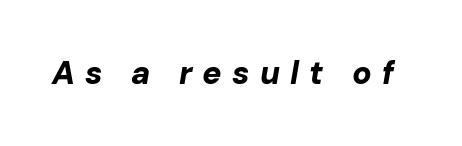
The passage shown is emphatically bold. When letters slant like this, we call the style italic. Looks like regular typesetting: each glyph gets only the width it needs. Each row of text sits above clean, open space. Is the letter spacing exaggerated? Yes — the characters are pushed far apart.
